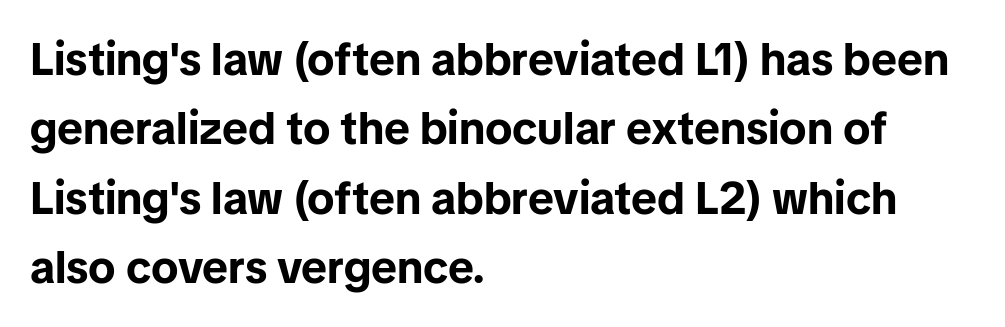
These words are printed bold, with thick strokes throughout. Successive baselines arrive at the customary interval. You can tell it's not italic because the verticals are truly vertical. Unlike a traditional serif, this face leaves its strokes unadorned.
